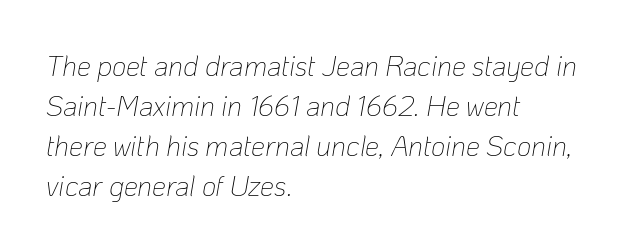
{"italic": "yes", "lean": "right", "slant_degrees": 10, "bold": "no", "weight": "thin", "width": "normal", "stroke_contrast": "low", "x_height": "medium", "monospaced": "no", "underline": "no", "align": "left", "line_spacing": "normal", "line_spacing_ratio": 1.43, "letter_spacing": "normal", "letter_spacing_em": 0.0, "glyph_px": 28}
